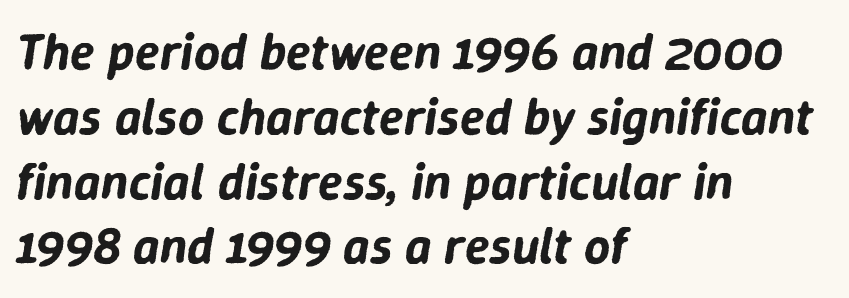
Slanted lettering throughout. The compositor pushed each line to the left boundary. Reading down the column, the eye jumps a familiar distance to each next line. Note the varied advance widths — an 'i' is clearly narrower than an 'm'.
